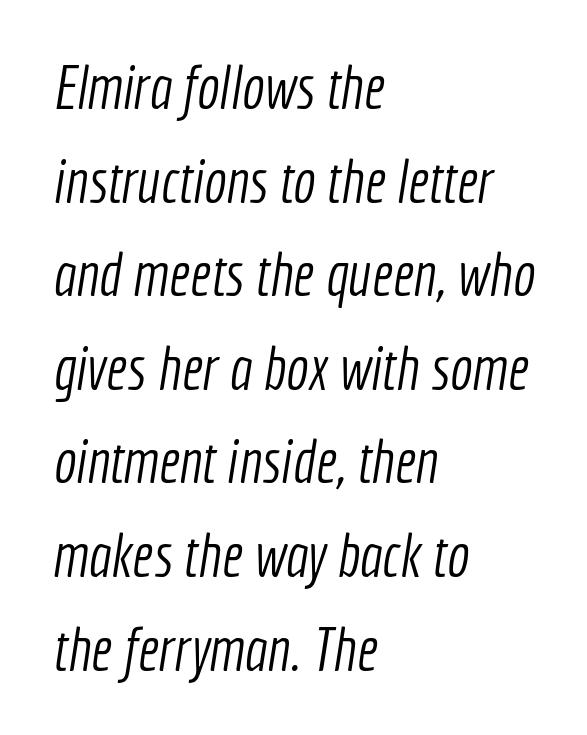
Q: Is the text bold? A: No.
Q: Is the typeface a serif or a sans-serif typeface? A: Sans-serif.
Q: Is the text underlined? A: No.
Q: How is the paragraph aligned? A: Left-aligned.
Q: Is the spacing between letters normal or unusually wide? A: Normal.
Q: Is the spacing between lines tight, normal or loose? A: Normal.
Q: Width (condensed, normal, or wide)? A: Condensed.
Q: x-height? A: Medium.
Q: Monospaced? A: No.
